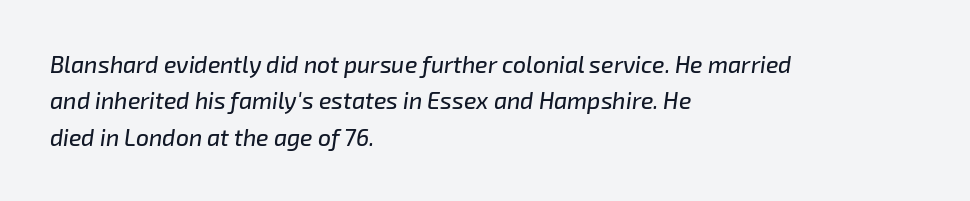
Q: Is the text italic (slanted)? A: Yes, it leans right by about 8 degrees.
Q: Is the text underlined? A: No.
Q: How is the paragraph aligned? A: Left-aligned.
Q: Is the spacing between letters normal or unusually wide? A: Normal.
Q: Is the spacing between lines tight, normal or loose? A: Normal.
